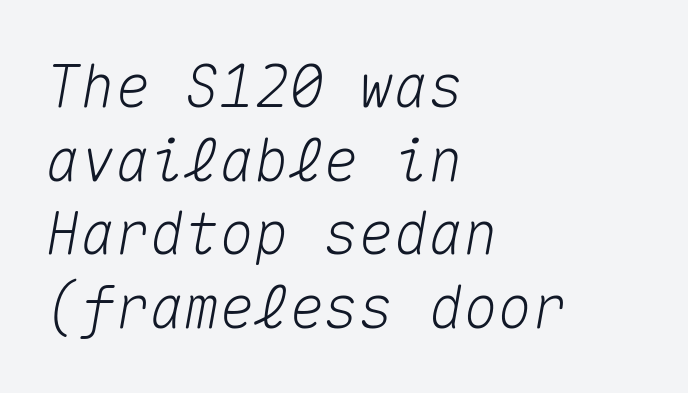
Q: Is the text italic (slanted)? A: Yes, it leans right by about 10 degrees.
Q: Is the text underlined? A: No.
Q: How is the paragraph aligned? A: Left-aligned.
Q: Is the spacing between letters normal or unusually wide? A: Normal.
Q: Is the spacing between lines tight, normal or loose? A: Normal.
Q: Width (condensed, normal, or wide)? A: Normal.
Q: Stroke contrast? A: Medium.
Q: x-height? A: Medium.
Q: Monospaced? A: Yes.
